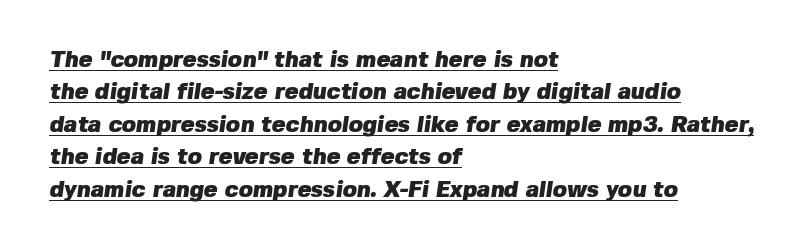
Q: Is the text bold? A: Yes.
Q: Is the text underlined? A: Yes.
Q: How is the paragraph aligned? A: Left-aligned.
Q: Is the spacing between letters normal or unusually wide? A: Normal.
Q: Is the spacing between lines tight, normal or loose? A: Normal.
